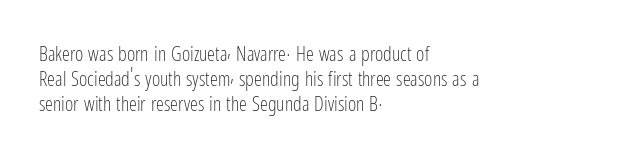
Q: Is the text bold? A: No.
Q: Is the text italic (slanted)? A: No, it is upright.
Q: Is the text underlined? A: No.
Q: How is the paragraph aligned? A: Left-aligned.
Q: Is the spacing between letters normal or unusually wide? A: Normal.
Q: Is the spacing between lines tight, normal or loose? A: Normal.
